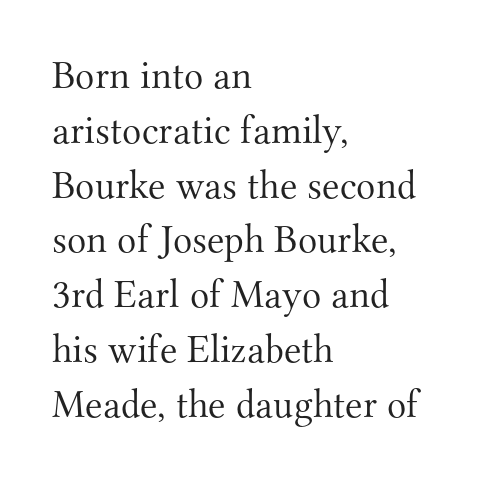
{"serif": "yes", "italic": "no", "bold": "no", "weight": "light", "width": "normal", "stroke_contrast": "medium", "x_height": "small", "monospaced": "no", "underline": "no", "align": "left", "line_spacing": "normal", "line_spacing_ratio": 1.37, "letter_spacing": "normal", "letter_spacing_em": 0.0, "glyph_px": 40}
